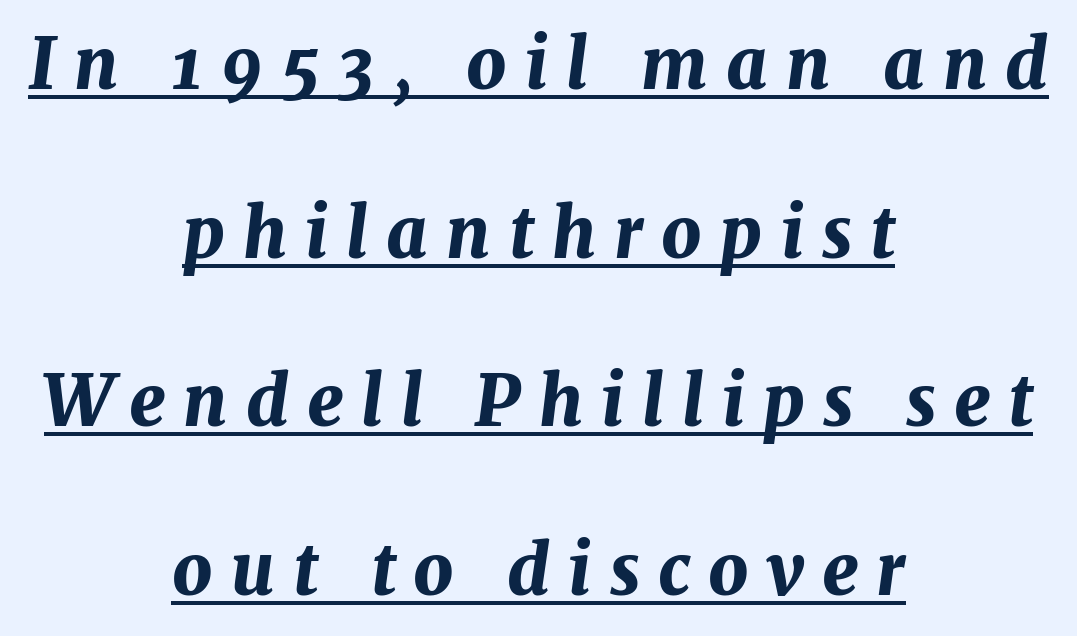
{"italic": "yes", "lean": "right", "slant_degrees": 7, "bold": "yes", "weight": "bold", "width": "normal", "stroke_contrast": "medium", "x_height": "medium", "monospaced": "no", "underline": "yes", "align": "center", "line_spacing": "loose", "line_spacing_ratio": 2.41, "letter_spacing": "wide", "letter_spacing_em": 0.26, "glyph_px": 70}
